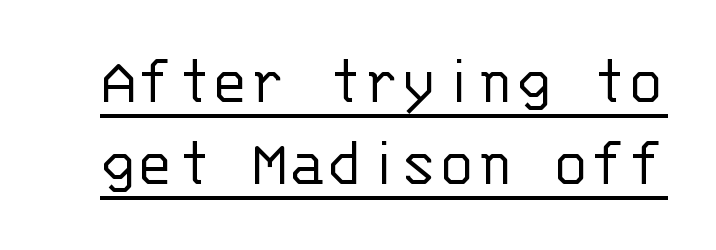
Q: Is the text bold? A: No.
Q: Is the text italic (slanted)? A: No, it is upright.
Q: Is the typeface a serif or a sans-serif typeface? A: Sans-serif.
Q: Is the text underlined? A: Yes.
Q: Is the spacing between letters normal or unusually wide? A: Normal.
Q: Width (condensed, normal, or wide)? A: Normal.
Q: Stroke contrast? A: Low.
Q: x-height? A: Large.
Q: Monospaced? A: Yes.
